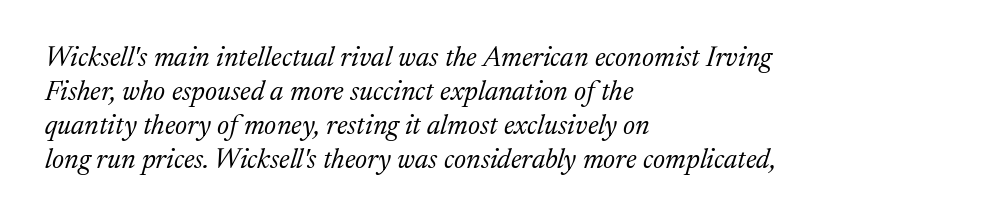
Q: Is the text bold? A: No.
Q: Is the text italic (slanted)? A: Yes, it leans right by about 17 degrees.
Q: Is the typeface a serif or a sans-serif typeface? A: Serif.
Q: Is the text underlined? A: No.
Q: How is the paragraph aligned? A: Left-aligned.
Q: Is the spacing between letters normal or unusually wide? A: Normal.
Q: Width (condensed, normal, or wide)? A: Normal.
Q: Stroke contrast? A: Medium.
Q: x-height? A: Medium.
Q: Monospaced? A: No.
